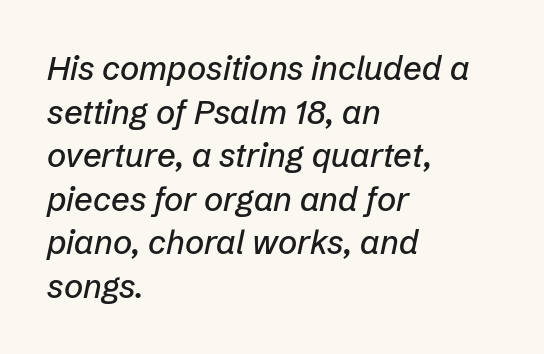
Whoever set this chose a conventional vertical rhythm. Anything drawn beneath the words? Only blank space. The letters advance in unequal steps, a hallmark of proportional type. This sample uses plain, unmodified letter spacing.
